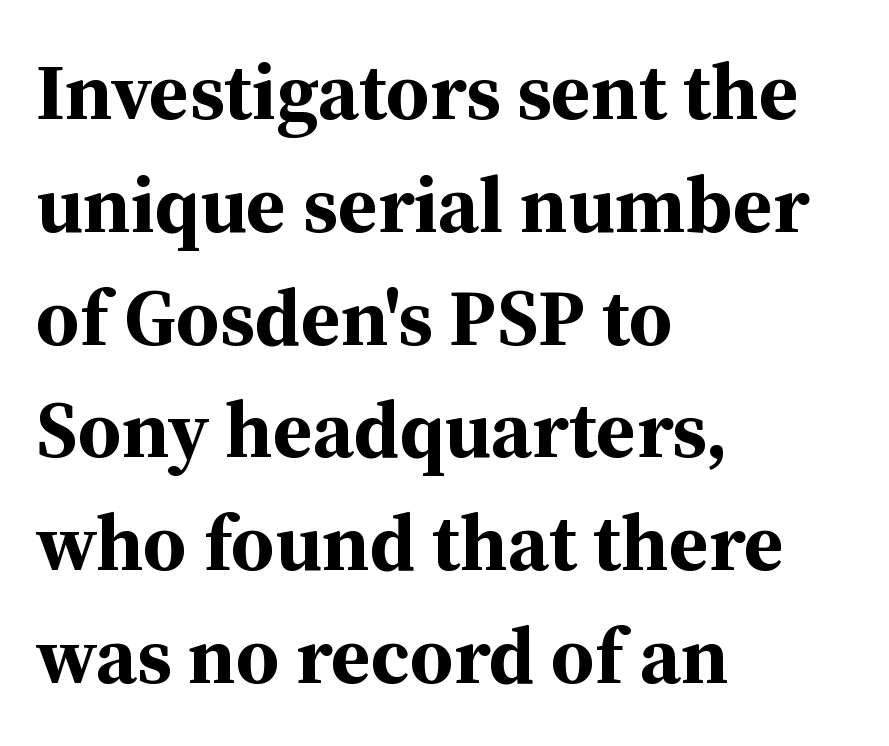
Q: Is the text bold? A: Yes.
Q: Is the text italic (slanted)? A: No, it is upright.
Q: Is the typeface a serif or a sans-serif typeface? A: Serif.
Q: Is the text underlined? A: No.
Q: How is the paragraph aligned? A: Left-aligned.
Q: Is the spacing between letters normal or unusually wide? A: Normal.
Q: Is the spacing between lines tight, normal or loose? A: Normal.
Q: Width (condensed, normal, or wide)? A: Normal.
Q: Stroke contrast? A: Medium.
Q: x-height? A: Medium.
Q: Monospaced? A: No.
